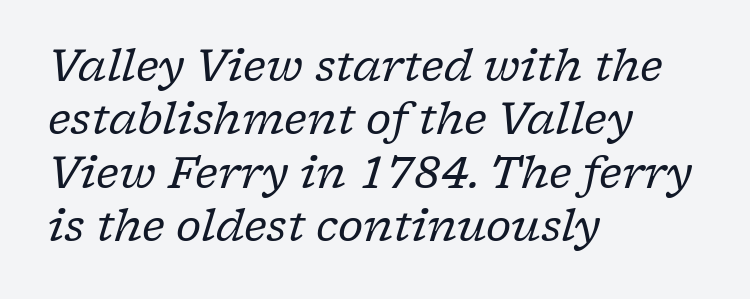
The image shows 43 px regular-weight serif type, italic (leaning right); set left-aligned, line spacing 1.24x, normal letter spacing, not underlined; low stroke contrast and a medium x-height.
